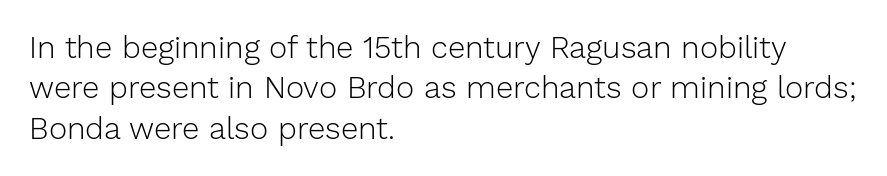
Q: Is the text bold? A: No.
Q: Is the text italic (slanted)? A: No, it is upright.
Q: Is the typeface a serif or a sans-serif typeface? A: Sans-serif.
Q: Is the text underlined? A: No.
Q: How is the paragraph aligned? A: Left-aligned.
Q: Is the spacing between letters normal or unusually wide? A: Normal.
Q: Is the spacing between lines tight, normal or loose? A: Normal.
Q: Width (condensed, normal, or wide)? A: Normal.
Q: Stroke contrast? A: Low.
Q: x-height? A: Medium.
Q: Monospaced? A: No.
